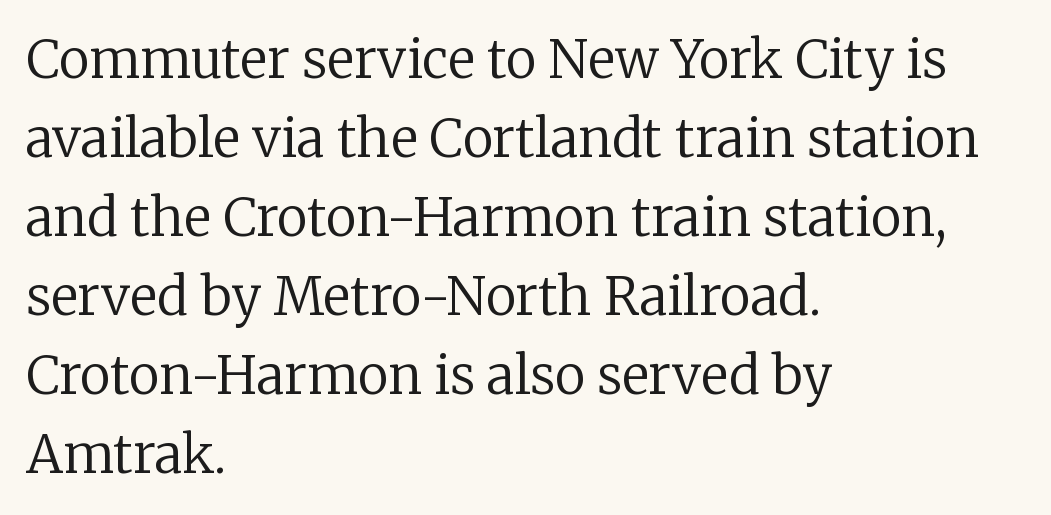
The image shows 52 px regular-weight serif type, upright; set left-aligned, normal line spacing (1.52x), normal letter spacing, not underlined; low stroke contrast and a medium x-height.
